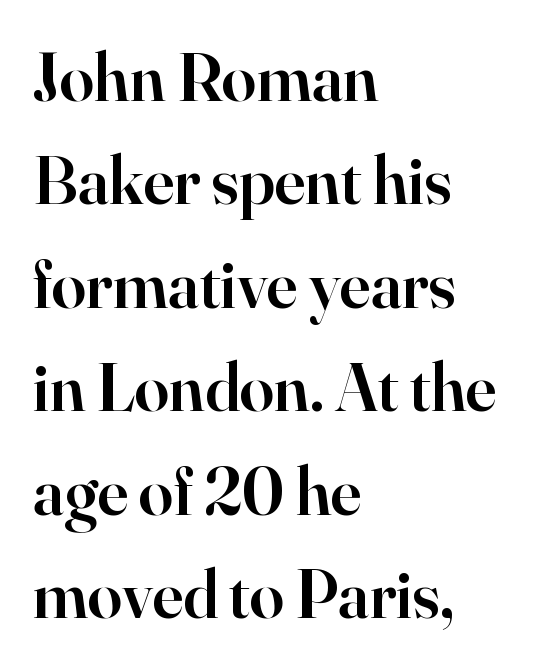
Q: Is the text bold? A: Semi-bold.
Q: Is the text italic (slanted)? A: No, it is upright.
Q: Is the typeface a serif or a sans-serif typeface? A: Serif.
Q: Is the text underlined? A: No.
Q: How is the paragraph aligned? A: Left-aligned.
Q: Is the spacing between letters normal or unusually wide? A: Normal.
Q: Is the spacing between lines tight, normal or loose? A: Normal.
Q: Width (condensed, normal, or wide)? A: Normal.
Q: Stroke contrast? A: High.
Q: x-height? A: Small.
Q: Monospaced? A: No.
